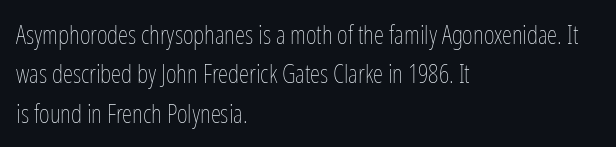
The image shows 26 px text type, upright; set left-aligned, normal line spacing (1.51x), normal letter spacing, not underlined.
